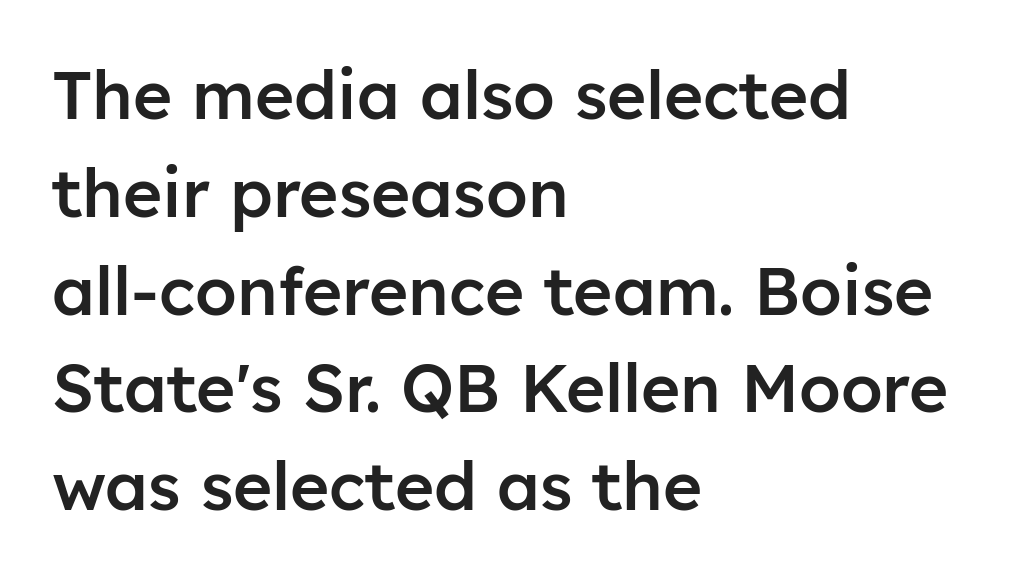
This sample uses an upright cut, with every glyph sitting square on the baseline. This sample is left-justified, so line endings fall wherever the words run out. This is sans-serif lettering, the kind often seen on screens and signage. The strip under each line holds only bare page. No extra tracking has been applied to these lines. The face used here is proportionally spaced, like ordinary book or web type.
